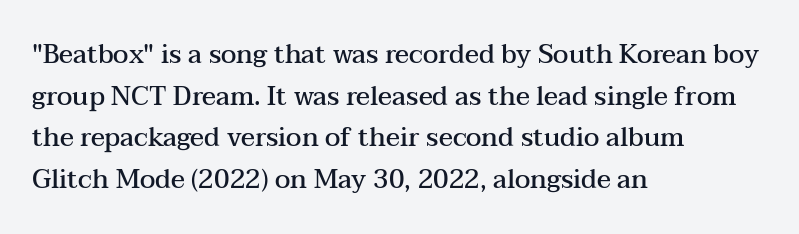
Q: Is the text bold? A: Semi-bold.
Q: Is the text italic (slanted)? A: No, it is upright.
Q: Is the text underlined? A: No.
Q: How is the paragraph aligned? A: Left-aligned.
Q: Is the spacing between letters normal or unusually wide? A: Normal.
Q: Is the spacing between lines tight, normal or loose? A: Normal.
